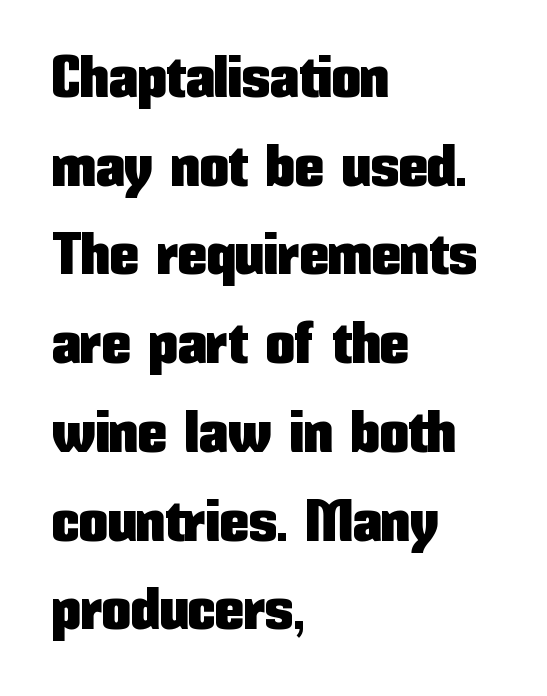
Visually the block forms a straight wall on the left and a jagged coastline on the right. Upright lettering throughout. The strip under each line holds only bare page. Nobody touched the tracking dial on this one.
